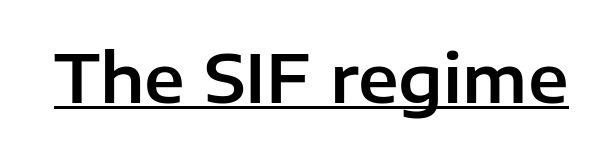
{"serif": "no", "italic": "no", "width": "normal", "stroke_contrast": "low", "x_height": "medium", "monospaced": "no", "underline": "yes", "letter_spacing": "normal", "letter_spacing_em": 0.0, "glyph_px": 66}
